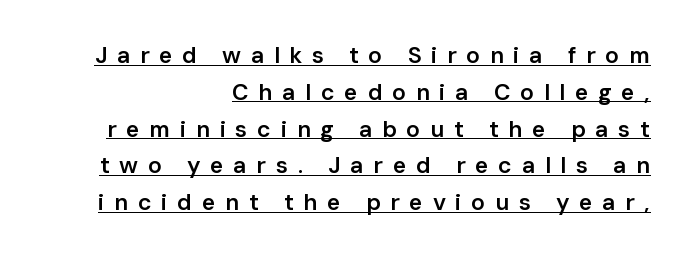
The image shows 23 px text type, upright; set right-aligned, normal line spacing (1.6x), unusually wide letter spacing (+0.42 em), underlined.
